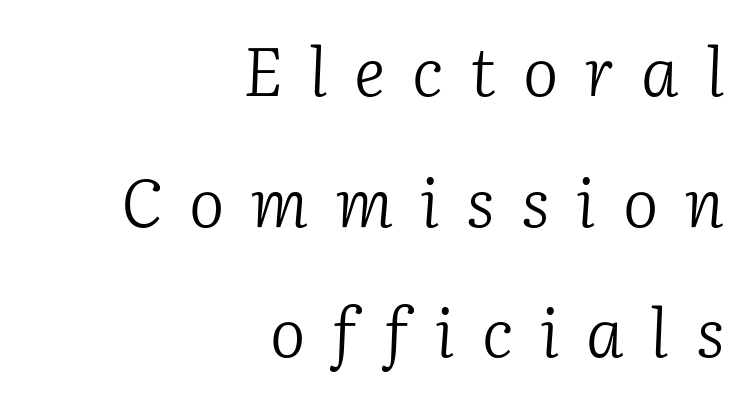
Rendered with sloped, italic letterforms. Does the copy run flush right? Yes — the right margin is perfectly even. Letters have the restrained weight of plain body copy at most. Words appear elongated and porous because spacing is wide. This rendering employs a face with finishing strokes, i.e., a serif. Type without underlining.
